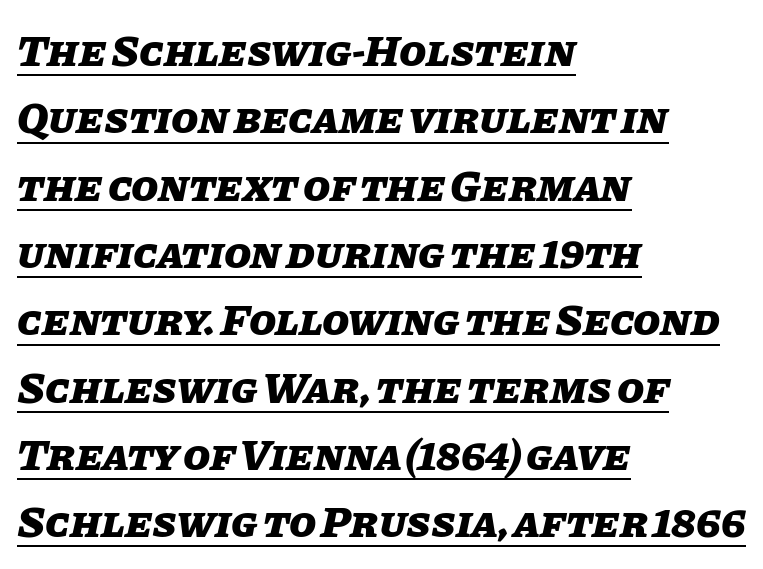
Italic: yes, the glyphs are oblique. The glyphs have the mass of a bold cut. The gaps between neighbouring characters are ordinary and unremarkable. The passage shown is typed in a proportional face where columns would drift.
